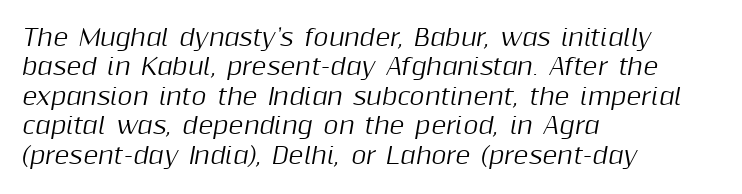
The image shows 23 px text type, italic (leaning right); set left-aligned, normal line spacing (1.28x), normal letter spacing, not underlined.
